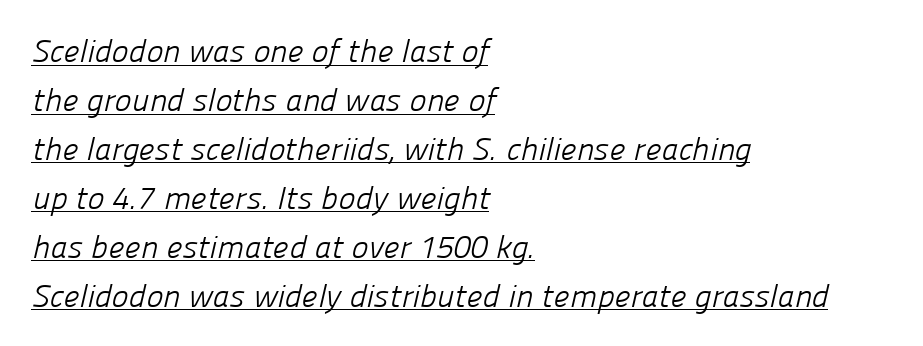
{"serif": "no", "bold": "no", "weight": "light", "width": "normal", "stroke_contrast": "low", "x_height": "medium", "monospaced": "no", "underline": "yes", "align": "left", "line_spacing": "normal", "line_spacing_ratio": 1.53, "letter_spacing": "normal", "letter_spacing_em": 0.0, "glyph_px": 32}
